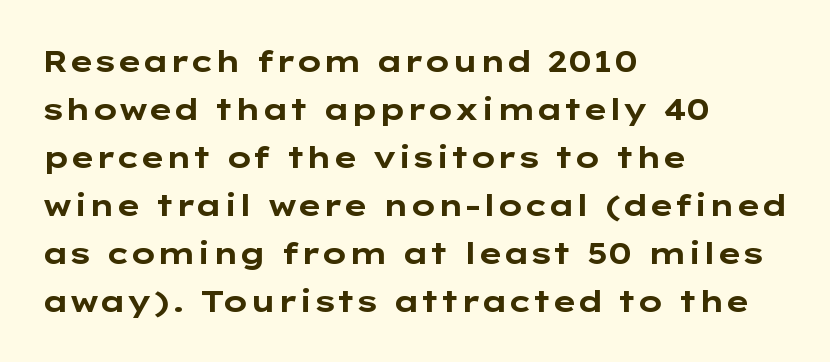
The passage shown is typed in a proportional face where columns would drift. If you measured baseline to baseline, you'd find a middling distance. Unlike a traditional serif, this face leaves its strokes unadorned. Honestly, there is no underline to notice here at all. The sample has been set heavy, in full bold. Does extra space separate the letters? No, they use regular spacing.
